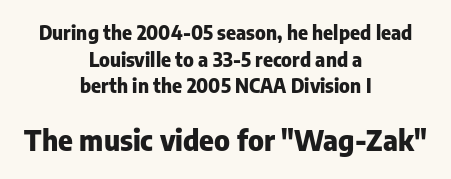
The image shows 28 px heavy sans-serif type, upright; set centered, normal line spacing (1.4x), normal letter spacing, not underlined; the second (bottom) block is 1.47x larger; low stroke contrast and a medium x-height.
